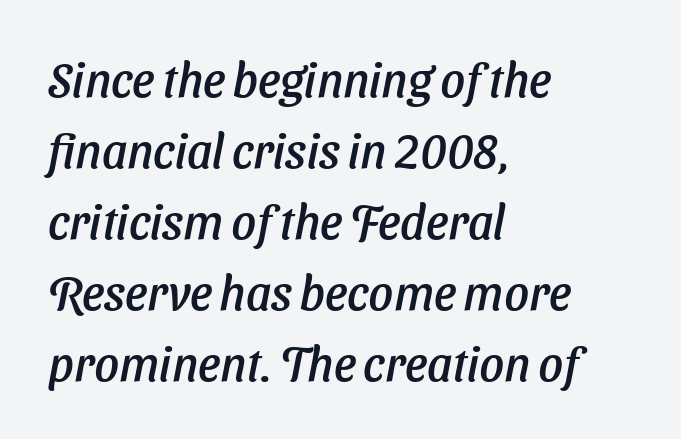
{"italic": "yes", "lean": "right", "slant_degrees": 11, "width": "normal", "stroke_contrast": "low", "x_height": "medium", "monospaced": "no", "underline": "no", "align": "left", "line_spacing": "normal", "line_spacing_ratio": 1.48, "letter_spacing": "normal", "letter_spacing_em": 0.0, "glyph_px": 48}
